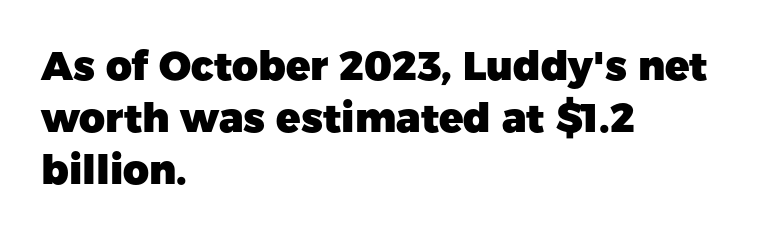
{"serif": "no", "italic": "no", "bold": "yes", "weight": "heavy", "width": "normal", "stroke_contrast": "low", "x_height": "medium", "monospaced": "no", "underline": "no", "align": "left", "line_spacing": "normal", "line_spacing_ratio": 1.3, "letter_spacing": "normal", "letter_spacing_em": 0.0, "glyph_px": 40}
